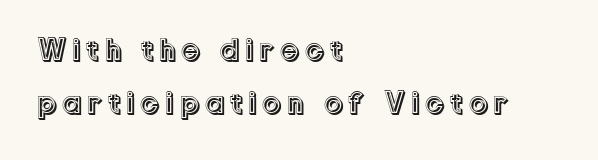
Q: Is the text italic (slanted)? A: No, it is upright.
Q: Is the text underlined? A: No.
Q: How is the paragraph aligned? A: Left-aligned.
Q: Width (condensed, normal, or wide)? A: Normal.
Q: x-height? A: Medium.
Q: Monospaced? A: No.
